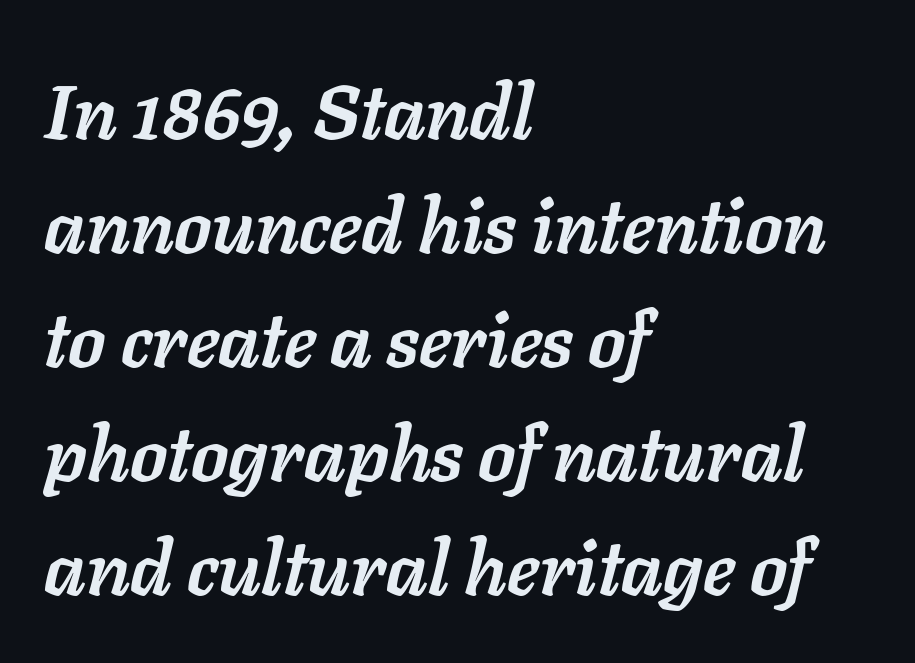
Q: Is the text bold? A: Yes.
Q: Is the text italic (slanted)? A: Yes, it leans right by about 11 degrees.
Q: Is the text underlined? A: No.
Q: How is the paragraph aligned? A: Left-aligned.
Q: Is the spacing between letters normal or unusually wide? A: Normal.
Q: Is the spacing between lines tight, normal or loose? A: Normal.
Q: Width (condensed, normal, or wide)? A: Normal.
Q: Stroke contrast? A: Low.
Q: x-height? A: Medium.
Q: Monospaced? A: No.
